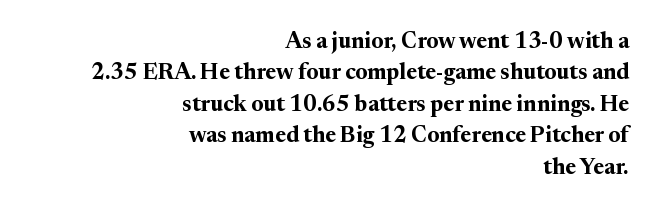
Q: Is the text bold? A: Yes.
Q: Is the text italic (slanted)? A: No, it is upright.
Q: Is the text underlined? A: No.
Q: How is the paragraph aligned? A: Right-aligned.
Q: Is the spacing between letters normal or unusually wide? A: Normal.
Q: Is the spacing between lines tight, normal or loose? A: Normal.
